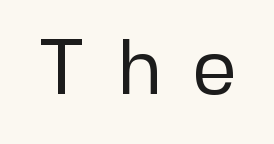
The image shows 79 px regular-weight sans-serif type, upright; set unusually wide letter spacing (+0.38 em), not underlined; low stroke contrast and a medium x-height.
